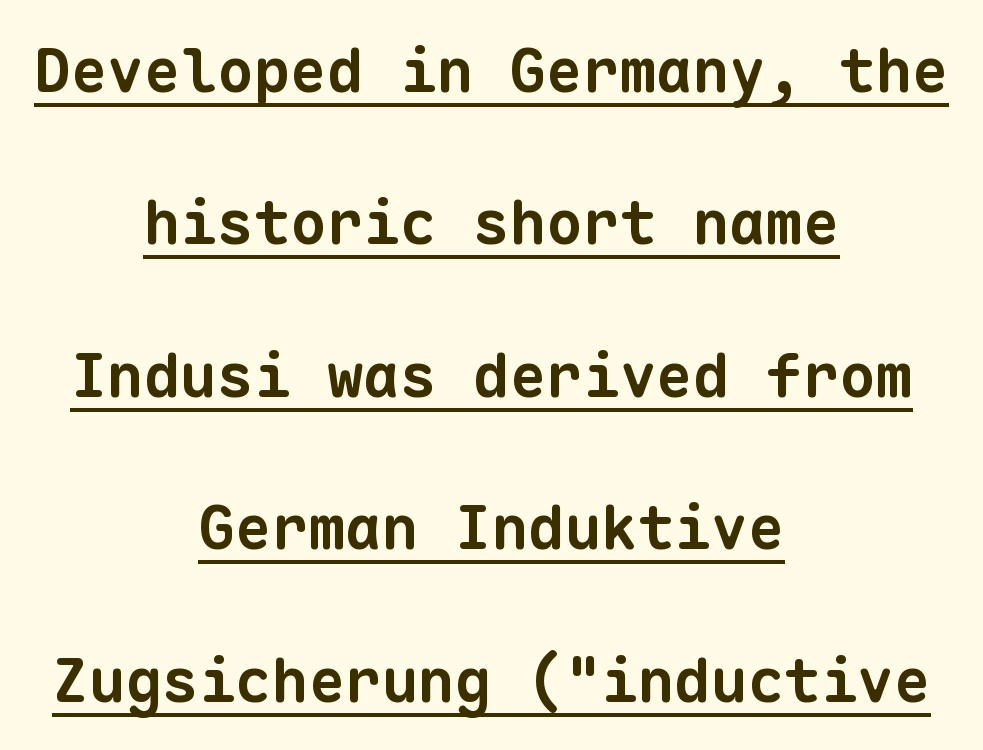
{"serif": "no", "bold": "yes", "weight": "bold", "width": "normal", "stroke_contrast": "low", "x_height": "medium", "monospaced": "yes", "underline": "yes", "align": "center", "line_spacing": "loose", "line_spacing_ratio": 2.5, "letter_spacing": "normal", "letter_spacing_em": 0.0, "glyph_px": 61}
